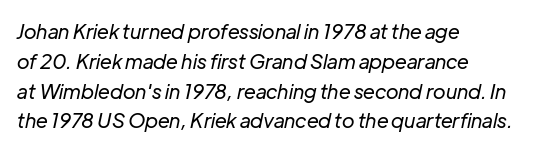
Q: Is the text bold? A: No.
Q: Is the text italic (slanted)? A: Yes, it leans right by about 12 degrees.
Q: Is the text underlined? A: No.
Q: How is the paragraph aligned? A: Left-aligned.
Q: Is the spacing between letters normal or unusually wide? A: Normal.
Q: Is the spacing between lines tight, normal or loose? A: Normal.
